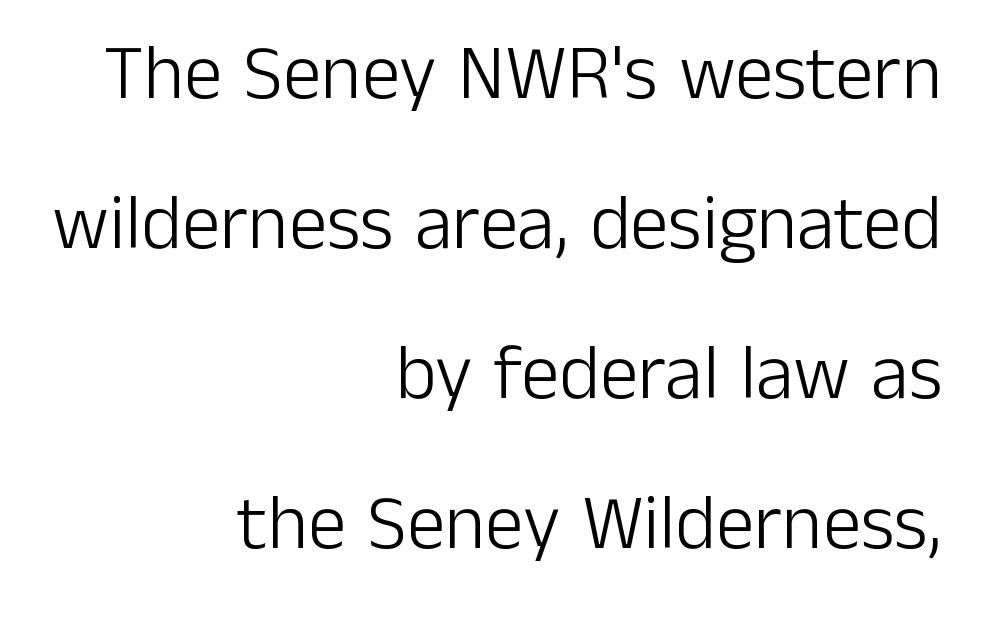
{"serif": "no", "italic": "no", "bold": "no", "weight": "light", "width": "normal", "stroke_contrast": "low", "x_height": "medium", "monospaced": "no", "underline": "no", "align": "right", "line_spacing": "loose", "line_spacing_ratio": 1.95, "letter_spacing": "normal", "letter_spacing_em": 0.0, "glyph_px": 77}
